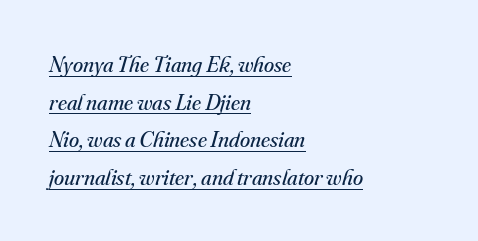
{"italic": "yes", "lean": "right", "slant_degrees": 16, "bold": "no", "underline": "yes", "align": "left", "line_spacing": "normal", "line_spacing_ratio": 1.64, "letter_spacing": "normal", "letter_spacing_em": 0.0, "glyph_px": 23}
